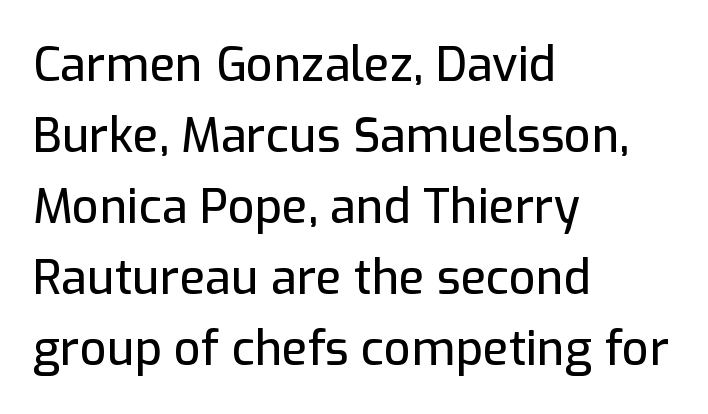
Q: Is the text italic (slanted)? A: No, it is upright.
Q: Is the typeface a serif or a sans-serif typeface? A: Sans-serif.
Q: Is the text underlined? A: No.
Q: How is the paragraph aligned? A: Left-aligned.
Q: Is the spacing between letters normal or unusually wide? A: Normal.
Q: Is the spacing between lines tight, normal or loose? A: Normal.
Q: Width (condensed, normal, or wide)? A: Normal.
Q: Stroke contrast? A: Low.
Q: x-height? A: Medium.
Q: Monospaced? A: No.
